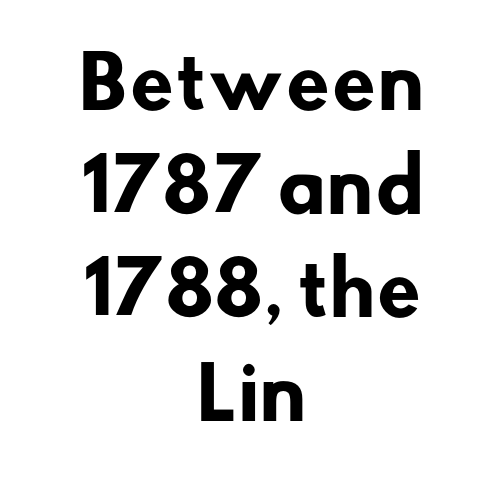
Q: Is the text bold? A: Yes.
Q: Is the typeface a serif or a sans-serif typeface? A: Sans-serif.
Q: Is the text underlined? A: No.
Q: How is the paragraph aligned? A: Centered.
Q: Is the spacing between letters normal or unusually wide? A: Normal.
Q: Is the spacing between lines tight, normal or loose? A: Normal.
Q: Width (condensed, normal, or wide)? A: Normal.
Q: Stroke contrast? A: Low.
Q: x-height? A: Small.
Q: Monospaced? A: No.
